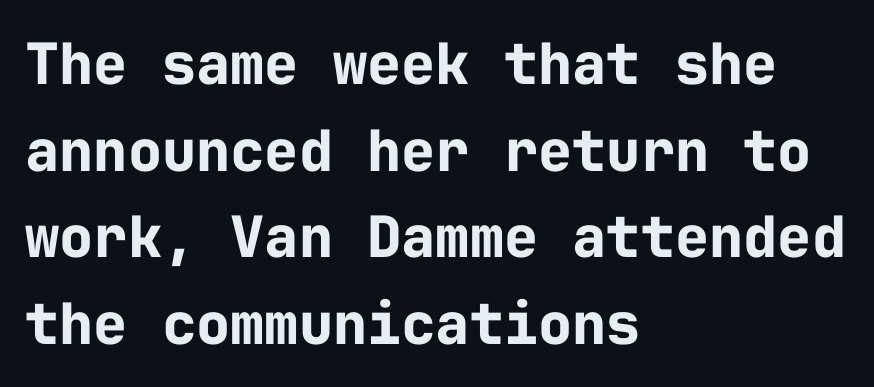
{"serif": "no", "italic": "no", "bold": "yes", "weight": "bold", "width": "normal", "stroke_contrast": "low", "x_height": "medium", "monospaced": "yes", "underline": "no", "align": "left", "line_spacing": "normal", "line_spacing_ratio": 1.52, "letter_spacing": "normal", "letter_spacing_em": 0.0, "glyph_px": 57}
